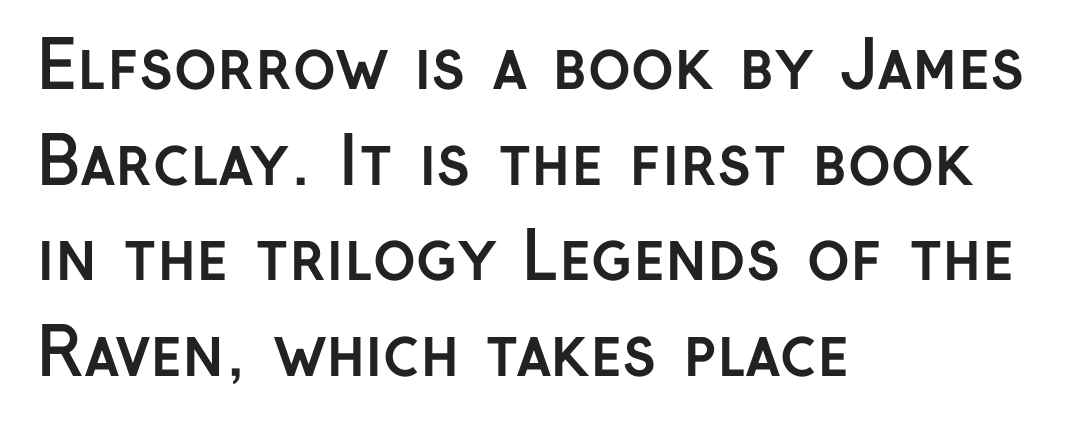
Tracking value appears to be zero — textbook default spacing. A dark, heavy texture on the line: the type is bold. Spacing verdict: proportional, widths tailored to each character. This sample uses a sans-serif face. The vertical gap from one line to the next is medium. Tall strokes in this sample are plumb rather than angled.
